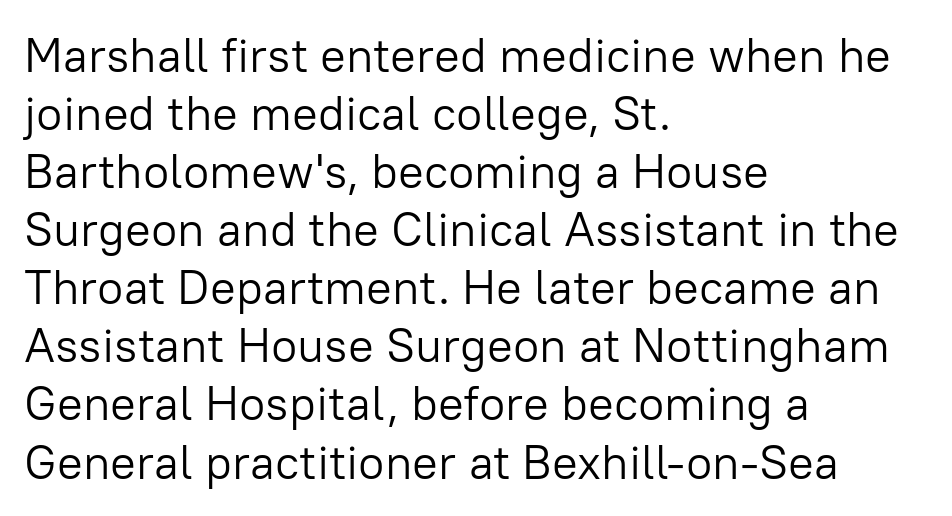
This is roman type, the default non-slanted kind. These lines are set flush left with a ragged right edge. You could not count columns in this text — the font is proportionally spaced. No feet cap the strokes, marking this as sans-serif type.
